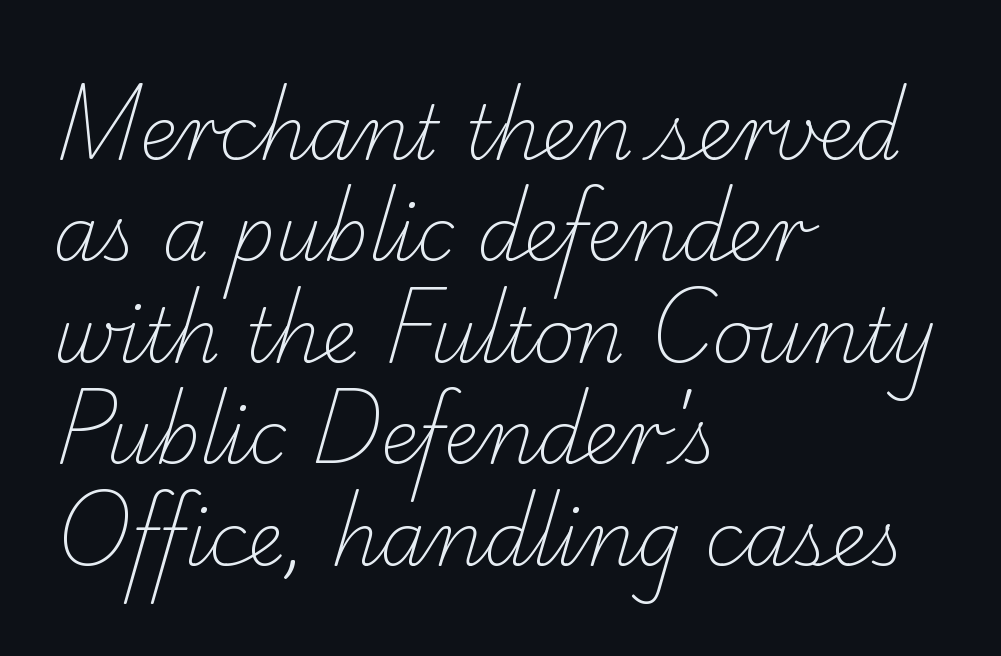
Where is the straight margin? On the left. Baseline-to-baseline distance is the conventional proportion of letter height. The text was rendered using a seriffed face with decorative stroke endings. Descender tails drop into unmarked territory.
